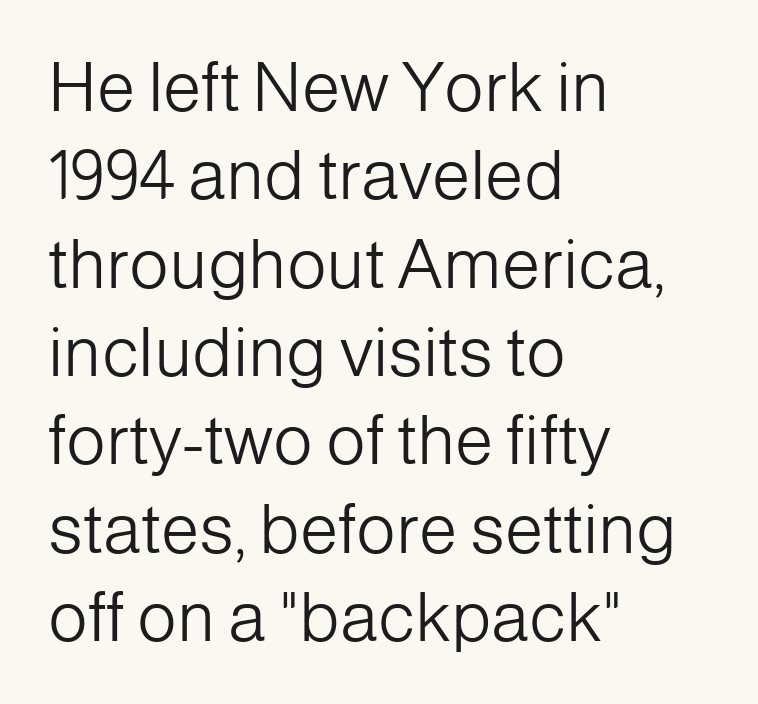
{"serif": "no", "italic": "no", "bold": "no", "weight": "light", "width": "normal", "stroke_contrast": "low", "x_height": "medium", "monospaced": "no", "underline": "no", "align": "left", "line_spacing": "normal", "line_spacing_ratio": 1.28, "letter_spacing": "normal", "letter_spacing_em": 0.0, "glyph_px": 69}
